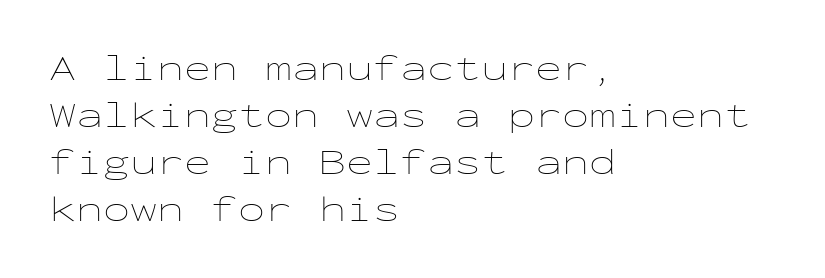
The image shows 36 px thin, wide type, upright, monospaced; set left-aligned, normal line spacing (1.31x), normal letter spacing, not underlined; low stroke contrast and a medium x-height.
